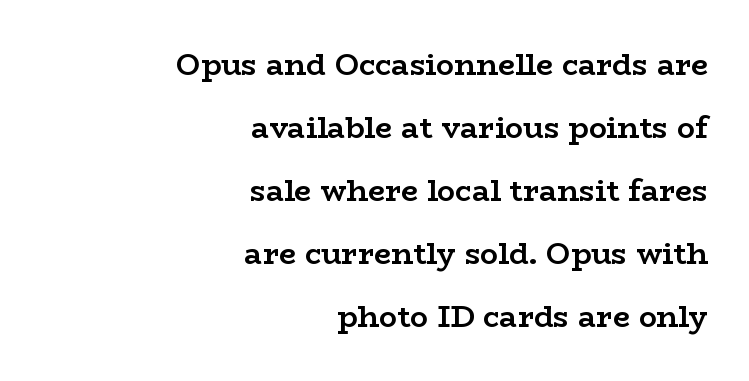
The image shows 30 px semibold, wide serif type, upright; set right-aligned, loose line spacing (2.1x), normal letter spacing, not underlined; low stroke contrast and a medium x-height.
